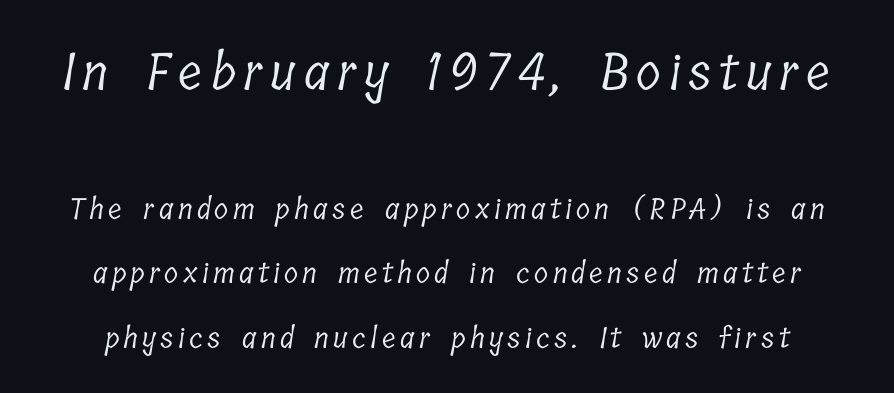
The image shows 51 px light, condensed serif type; set centered, loose line spacing (2.23x), not underlined; the first (top) block is 1.76x larger; low stroke contrast and a medium x-height.
